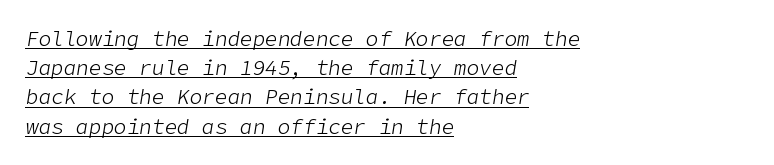
Q: Is the text bold? A: No.
Q: Is the text italic (slanted)? A: Yes, it leans right by about 9 degrees.
Q: Is the text underlined? A: Yes.
Q: How is the paragraph aligned? A: Left-aligned.
Q: Is the spacing between letters normal or unusually wide? A: Normal.
Q: Is the spacing between lines tight, normal or loose? A: Normal.
